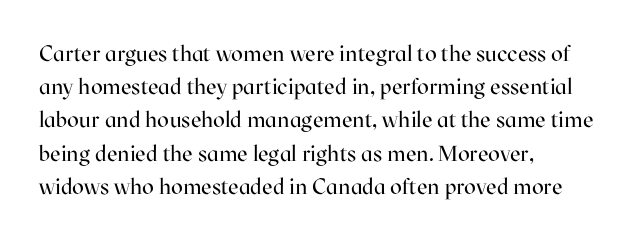
Tall strokes in this sample are plumb rather than angled. Weight: regular or lighter. Tracking value appears to be zero — textbook default spacing. The passage shown stacks its lines at a standard gap. The lines in this sample share a left origin and differ only in where they stop. Anything drawn beneath the words? Only blank space.
